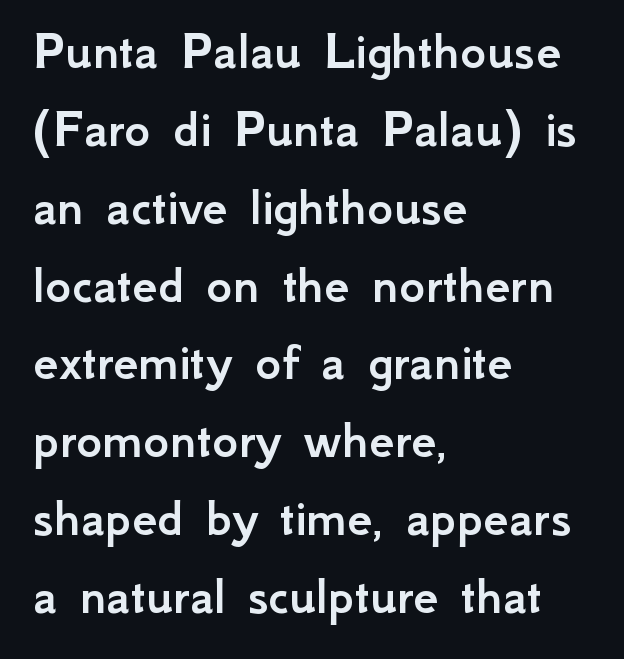
The image shows 56 px sans-serif type, upright; set left-aligned, normal line spacing (1.39x), normal letter spacing, not underlined; low stroke contrast and a small x-height.
